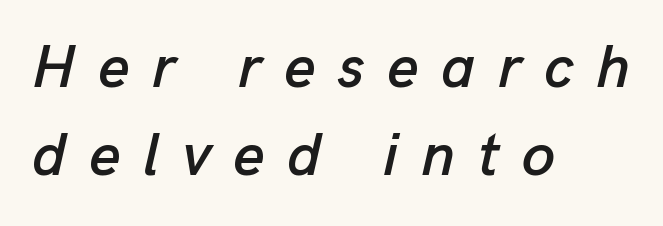
The image shows 60 px text type, italic (leaning right); set left-aligned, normal line spacing (1.47x), unusually wide letter spacing (+0.38 em), not underlined; low stroke contrast and a medium x-height.
